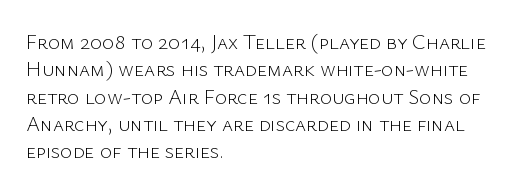
{"italic": "no", "bold": "no", "underline": "no", "align": "left", "line_spacing": "normal", "line_spacing_ratio": 1.3, "letter_spacing": "normal", "letter_spacing_em": 0.0, "glyph_px": 21}
